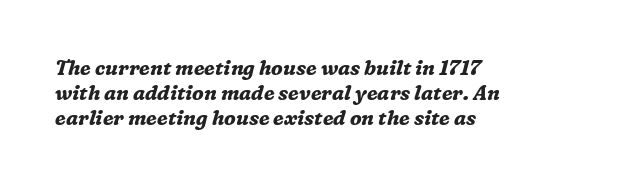
The image shows 20 px bold type, italic (leaning right); set left-aligned, line spacing 1.24x, normal letter spacing, not underlined.
